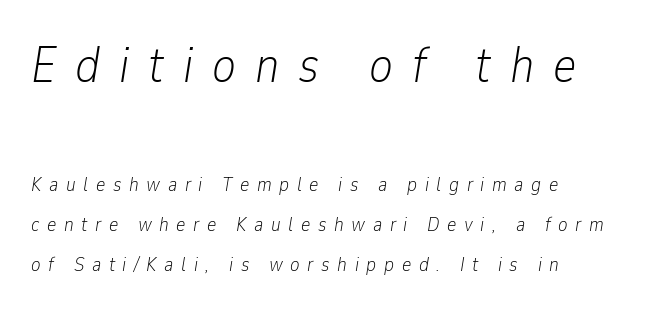
A typesetter would call this leading open, well beyond the default. It's the slanting kind of type. You could not count columns in this text — the font is proportionally spaced. Bold? No — there's no thickening of the strokes.
